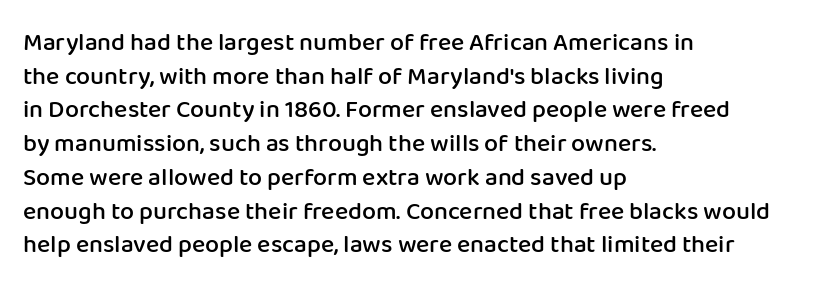
Q: Is the text bold? A: Semi-bold.
Q: Is the text italic (slanted)? A: No, it is upright.
Q: Is the text underlined? A: No.
Q: How is the paragraph aligned? A: Left-aligned.
Q: Is the spacing between letters normal or unusually wide? A: Normal.
Q: Is the spacing between lines tight, normal or loose? A: Normal.
